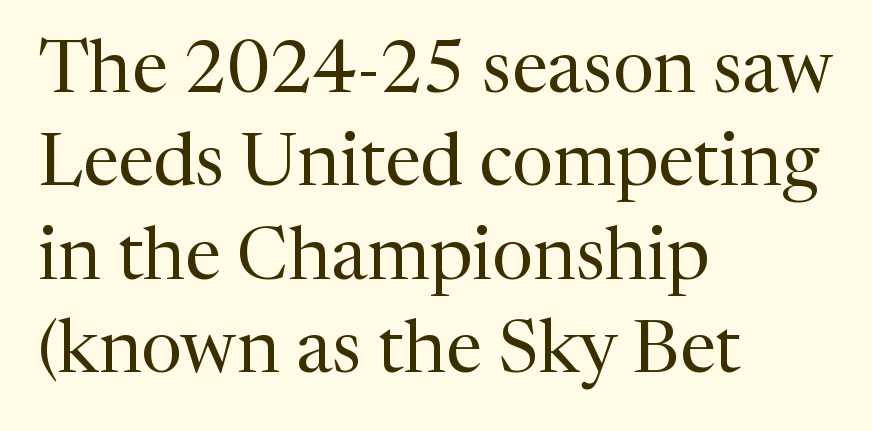
Q: Is the text bold? A: No.
Q: Is the text italic (slanted)? A: No, it is upright.
Q: Is the typeface a serif or a sans-serif typeface? A: Serif.
Q: Is the text underlined? A: No.
Q: How is the paragraph aligned? A: Left-aligned.
Q: Is the spacing between letters normal or unusually wide? A: Normal.
Q: Is the spacing between lines tight, normal or loose? A: Normal.
Q: Width (condensed, normal, or wide)? A: Normal.
Q: Stroke contrast? A: Medium.
Q: x-height? A: Medium.
Q: Monospaced? A: No.
